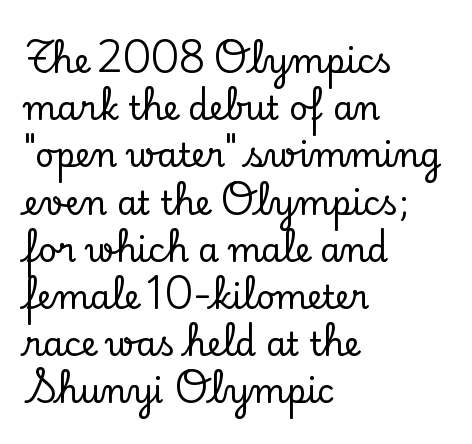
Look at the tracking — it's just the regular setting, nothing added. You could not count columns in this text — the font is proportionally spaced. In terms of leading, this rendering sits right in the middle. Nobody drew a line under any word here.
